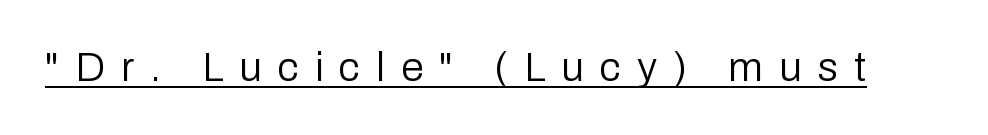
Note the varied advance widths — an 'i' is clearly narrower than an 'm'. The glyphs in this specimen are sans serif. Inter-character spacing is expanded well beyond the font's built-in metrics. Notice how a bar underscores the lettering throughout. Posture: upright roman. Letters have the restrained weight of plain body copy at most.
